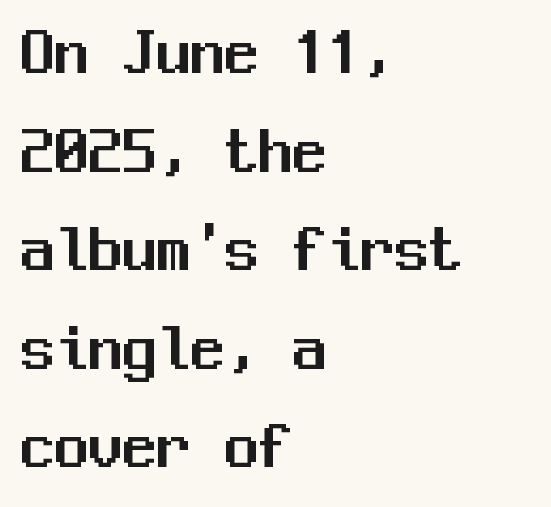
{"serif": "no", "italic": "no", "width": "normal", "stroke_contrast": "medium", "x_height": "medium", "monospaced": "yes", "underline": "no", "align": "left", "line_spacing": "normal", "line_spacing_ratio": 1.45, "letter_spacing": "normal", "letter_spacing_em": 0.0, "glyph_px": 68}
